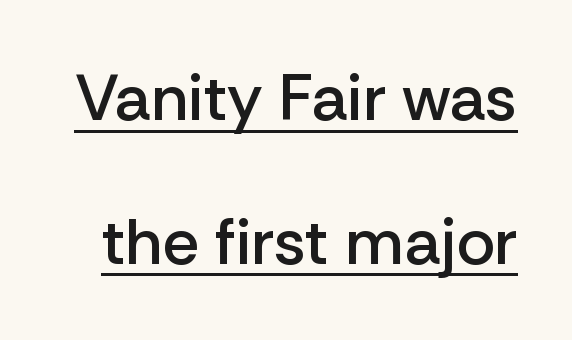
Spacing verdict: proportional, widths tailored to each character. Tracking here is standard; glyphs follow each other at the usual distance. Designer's note — italics off, roman on. You can tell from the bare stems that sans-serif type was used. Has an underline been added? It has. Weight check: semibold — heavier than regular, not quite bold.
